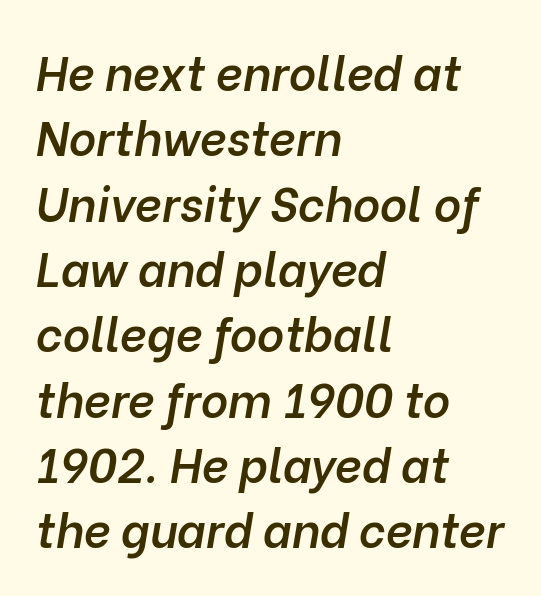
Line spacing here is normal. Compared with typical body copy, the letter spacing here is the same. Underline: absent. It's the slanting kind of type. This is the in-between weight designers call semibold or demi.
